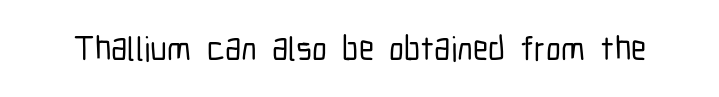
The image shows 34 px condensed sans-serif type, upright; set normal letter spacing, not underlined; low stroke contrast and a medium x-height.
